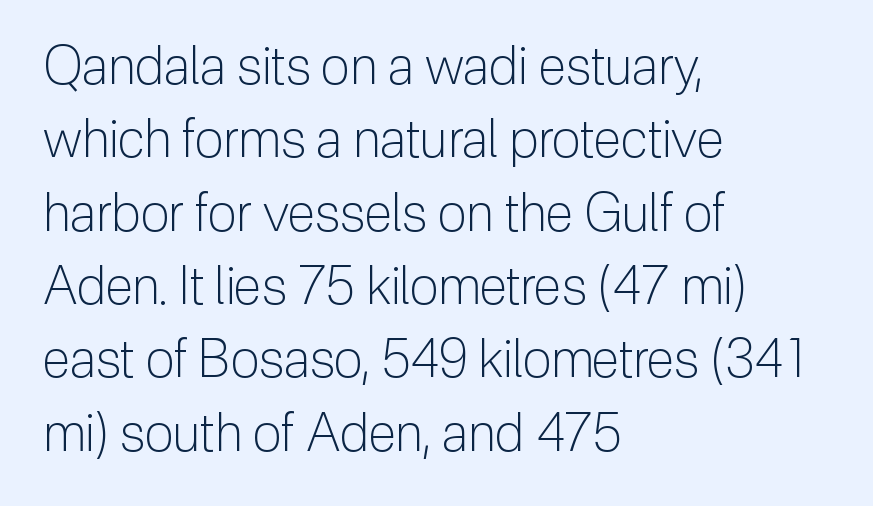
{"serif": "no", "italic": "no", "bold": "no", "weight": "light", "width": "normal", "stroke_contrast": "low", "x_height": "medium", "monospaced": "no", "underline": "no", "align": "left", "line_spacing": "normal", "line_spacing_ratio": 1.41, "letter_spacing": "normal", "letter_spacing_em": 0.0, "glyph_px": 52}
